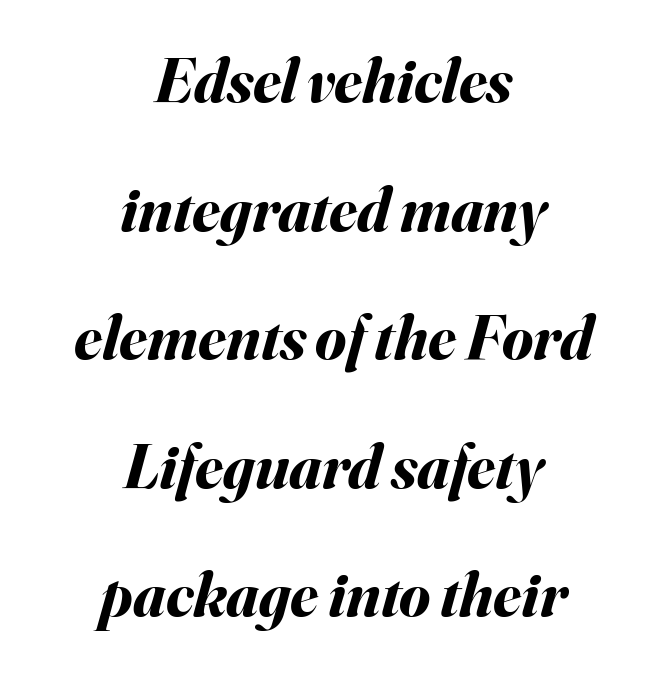
The image shows 63 px bold type, italic (leaning right); set centered, loose line spacing (2.04x), normal letter spacing, not underlined; medium stroke contrast and a small x-height.
